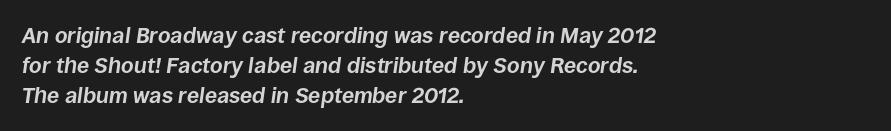
A typesetter would call this leading conventional body-copy spacing. A typesetter would call this zero additional tracking. These lines carry a lot of weight — the face is fully bold. Horizontally, the lines are justified to the leading edge only.
